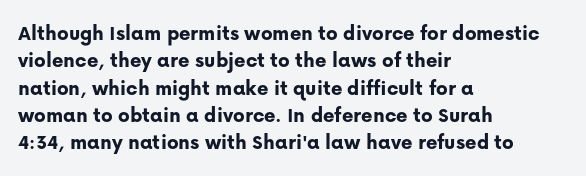
Chunky letters — that's bold for sure. Caption: standard tracking, unaltered. Descenders are the only things crossing below the line. Typeset ragged right — the left edge is the straight one. The letters stand upright; this is a roman face.
